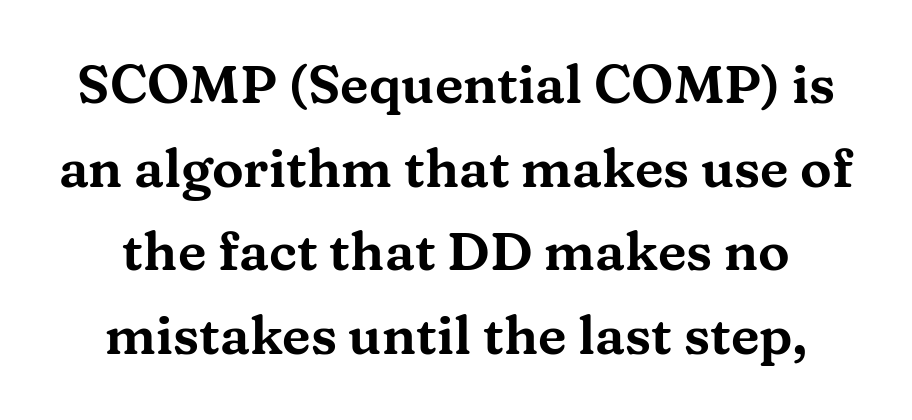
The gaps between neighbouring characters are ordinary and unremarkable. These lines sit exactly where default settings would place them. Type without underlining. No italicization has been applied; the sample stays upright. This sample has the flowing, uneven cadence of proportional lettering. The letters carry serifs — small finishing strokes at the ends of their stems.
